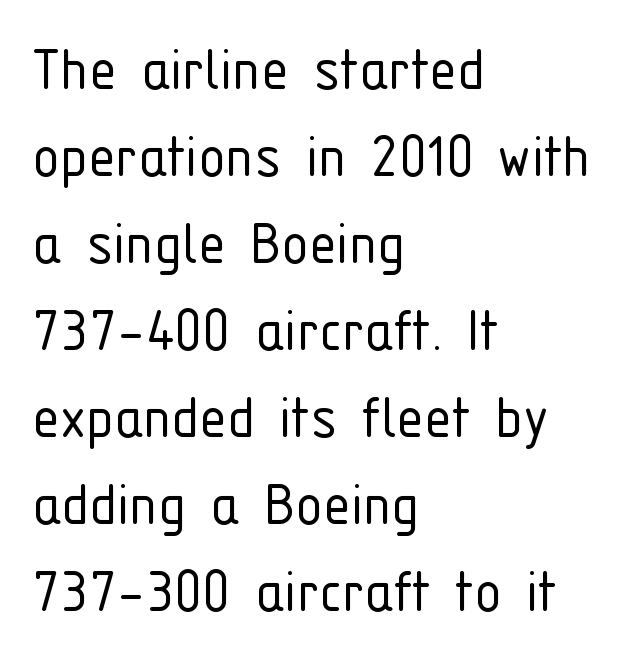
These lines are composed in type without serifs. Caption: multi-line text, flush left, ragged right. Standard letterfit; no display-style spreading of the glyphs. A typesetter would call this leading conventional body-copy spacing. The typeface has the unassuming heft of standard copy or less.
